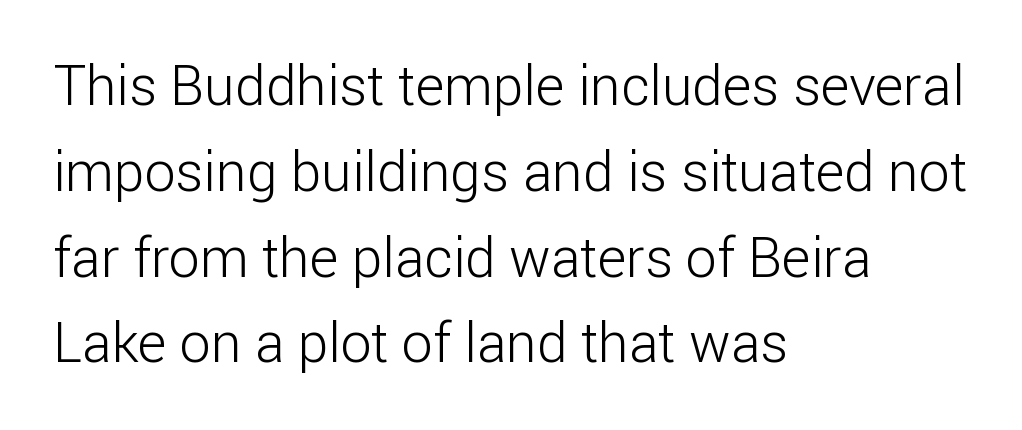
Does extra space separate the letters? No, they use regular spacing. Line spacing here is normal. A student would call this left alignment; a typographer would say flush left, rag right. The letters advance in unequal steps, a hallmark of proportional type. Rendered with straight, roman letterforms.
